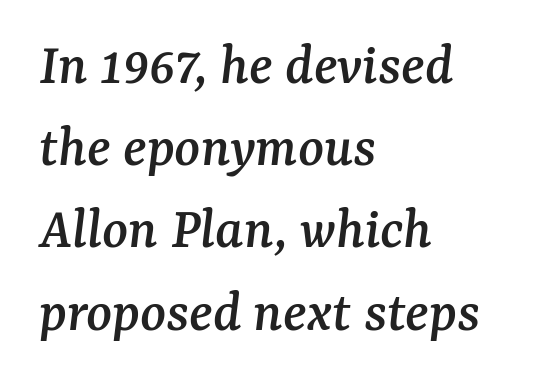
The image shows 60 px serif type, italic (leaning right); set left-aligned, normal line spacing (1.37x), normal letter spacing, not underlined; medium stroke contrast and a medium x-height.
